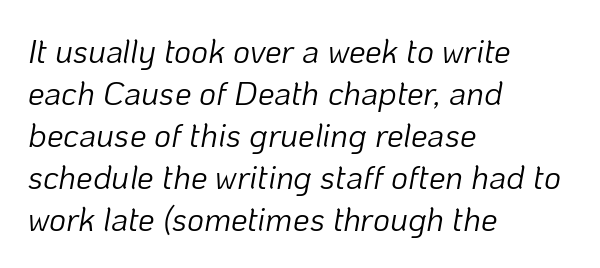
These lines are set flush left with a ragged right edge. Caption: standard tracking, unaltered. The vertical gap from one line to the next is medium. Posture: slanted. On a weight scale, this lands at 450 or below. Each row of text sits above clean, open space.
